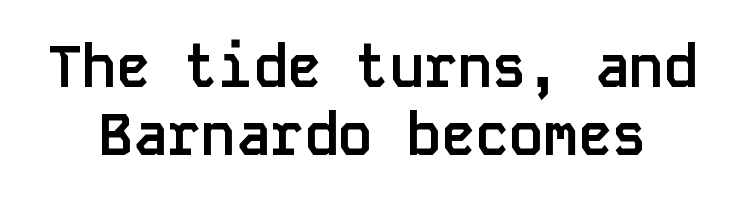
Does the weight exceed regular? Yes, all the way to bold. Font category for this specimen: sans-serif. The strip under each line holds only bare page. Think of a typewriter: that constant character pitch is what you see here. Tracking value appears to be zero — textbook default spacing. Characters remain perfectly vertical along every line.
